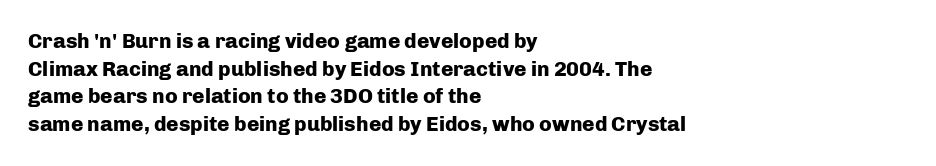
Q: Is the text bold? A: Yes.
Q: Is the text italic (slanted)? A: No, it is upright.
Q: Is the text underlined? A: No.
Q: How is the paragraph aligned? A: Left-aligned.
Q: Is the spacing between letters normal or unusually wide? A: Normal.
Q: Is the spacing between lines tight, normal or loose? A: Normal.
